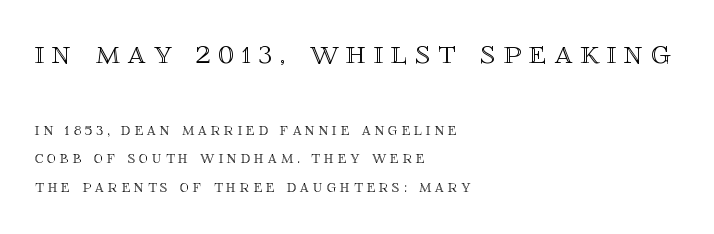
Vertically, the passage feels balanced, rows spaced as you'd expect. All the whitespace from short lines collects on the right. These lines are rendered in a variable-pitch font. Quick note: underline off. Someone cranked the tracking dial way up on this one. The lettering holds an erect, upright posture throughout.
